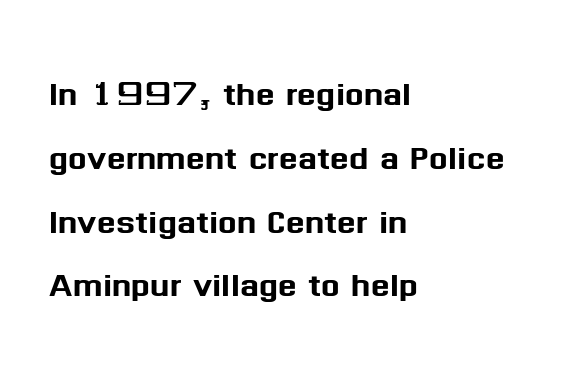
Q: Is the text italic (slanted)? A: No, it is upright.
Q: Is the typeface a serif or a sans-serif typeface? A: Sans-serif.
Q: Is the text underlined? A: No.
Q: How is the paragraph aligned? A: Left-aligned.
Q: Is the spacing between letters normal or unusually wide? A: Normal.
Q: Is the spacing between lines tight, normal or loose? A: Normal.
Q: Width (condensed, normal, or wide)? A: Normal.
Q: Stroke contrast? A: Medium.
Q: x-height? A: Medium.
Q: Monospaced? A: No.
